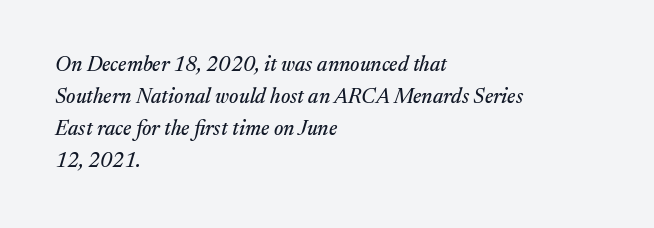
{"italic": "yes", "lean": "right", "slant_degrees": 17, "underline": "no", "align": "left", "line_spacing": "normal", "line_spacing_ratio": 1.52, "letter_spacing": "normal", "letter_spacing_em": 0.0, "glyph_px": 21}
